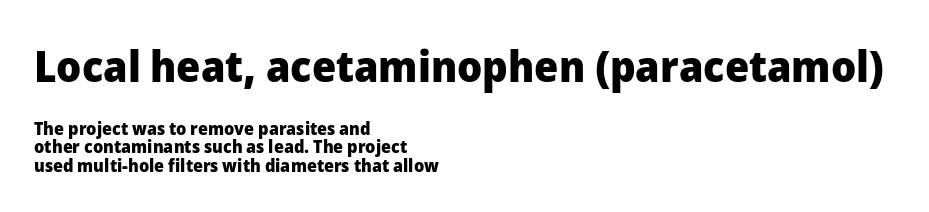
Q: Is the text bold? A: Yes.
Q: Is the text italic (slanted)? A: No, it is upright.
Q: Is the typeface a serif or a sans-serif typeface? A: Sans-serif.
Q: Is the text underlined? A: No.
Q: How is the paragraph aligned? A: Left-aligned.
Q: Is the spacing between letters normal or unusually wide? A: Normal.
Q: Is the spacing between lines tight, normal or loose? A: Tight.
Q: Which block of text is set in a larger size, the first (top) or the second (bottom)? A: The first (top) one.
Q: Width (condensed, normal, or wide)? A: Normal.
Q: Stroke contrast? A: Low.
Q: x-height? A: Medium.
Q: Monospaced? A: No.
